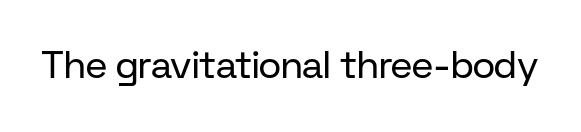
{"serif": "no", "italic": "no", "bold": "no", "weight": "regular", "width": "normal", "stroke_contrast": "low", "x_height": "medium", "monospaced": "no", "underline": "no", "letter_spacing": "normal", "letter_spacing_em": 0.0, "glyph_px": 38}
